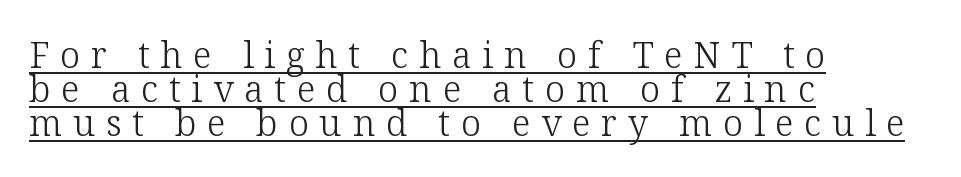
Q: Is the text bold? A: No.
Q: Is the text italic (slanted)? A: No, it is upright.
Q: Is the typeface a serif or a sans-serif typeface? A: Serif.
Q: Is the text underlined? A: Yes.
Q: How is the paragraph aligned? A: Left-aligned.
Q: Is the spacing between letters normal or unusually wide? A: Unusually wide.
Q: Is the spacing between lines tight, normal or loose? A: Tight.
Q: Width (condensed, normal, or wide)? A: Normal.
Q: Stroke contrast? A: Low.
Q: x-height? A: Medium.
Q: Monospaced? A: No.
